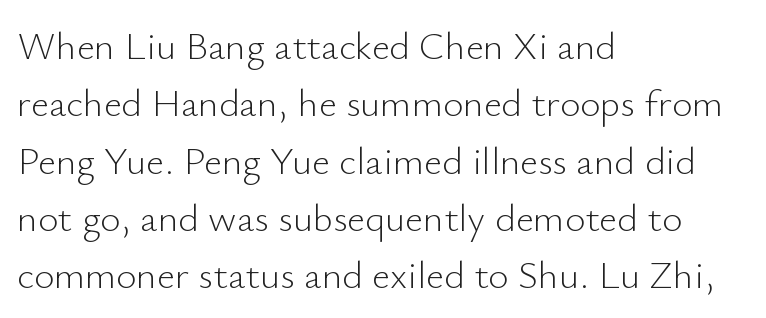
Q: Is the text bold? A: No.
Q: Is the text italic (slanted)? A: No, it is upright.
Q: Is the typeface a serif or a sans-serif typeface? A: Sans-serif.
Q: Is the text underlined? A: No.
Q: How is the paragraph aligned? A: Left-aligned.
Q: Is the spacing between letters normal or unusually wide? A: Normal.
Q: Is the spacing between lines tight, normal or loose? A: Normal.
Q: Width (condensed, normal, or wide)? A: Normal.
Q: Stroke contrast? A: Low.
Q: x-height? A: Small.
Q: Monospaced? A: No.
